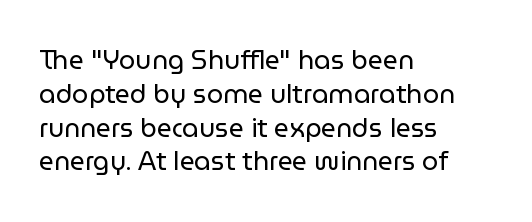
Descenders are the only things crossing below the line. Vertical strokes here are truly vertical. Compared with typical paragraphs, the rows here are spaced about the same. The setting favours the left margin, as ordinary paragraphs usually do.
